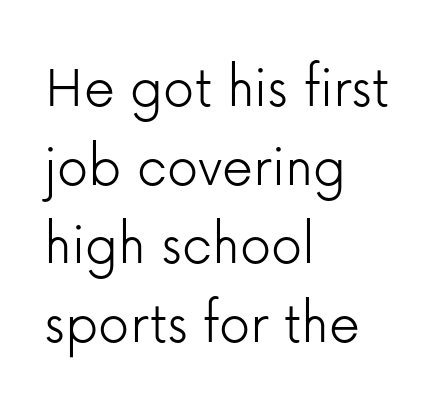
Q: Is the text bold? A: No.
Q: Is the text italic (slanted)? A: No, it is upright.
Q: Is the typeface a serif or a sans-serif typeface? A: Sans-serif.
Q: Is the text underlined? A: No.
Q: How is the paragraph aligned? A: Left-aligned.
Q: Is the spacing between letters normal or unusually wide? A: Normal.
Q: Is the spacing between lines tight, normal or loose? A: Normal.
Q: Width (condensed, normal, or wide)? A: Normal.
Q: Stroke contrast? A: Low.
Q: x-height? A: Medium.
Q: Monospaced? A: No.
